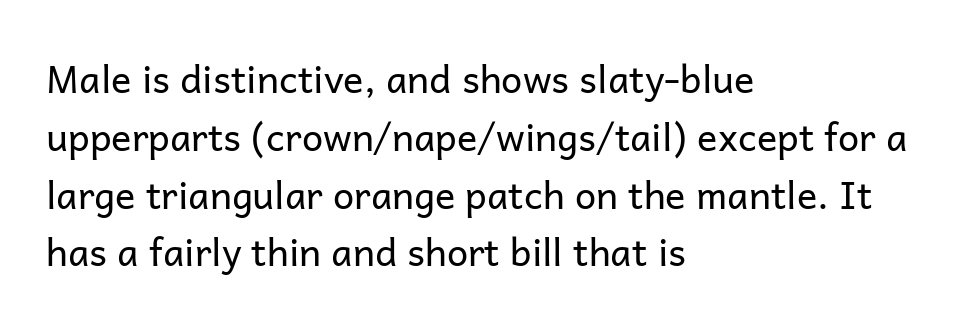
Q: Is the text bold? A: No.
Q: Is the text italic (slanted)? A: No, it is upright.
Q: Is the typeface a serif or a sans-serif typeface? A: Sans-serif.
Q: Is the text underlined? A: No.
Q: How is the paragraph aligned? A: Left-aligned.
Q: Is the spacing between letters normal or unusually wide? A: Normal.
Q: Is the spacing between lines tight, normal or loose? A: Normal.
Q: Width (condensed, normal, or wide)? A: Normal.
Q: Stroke contrast? A: Low.
Q: x-height? A: Medium.
Q: Monospaced? A: No.
